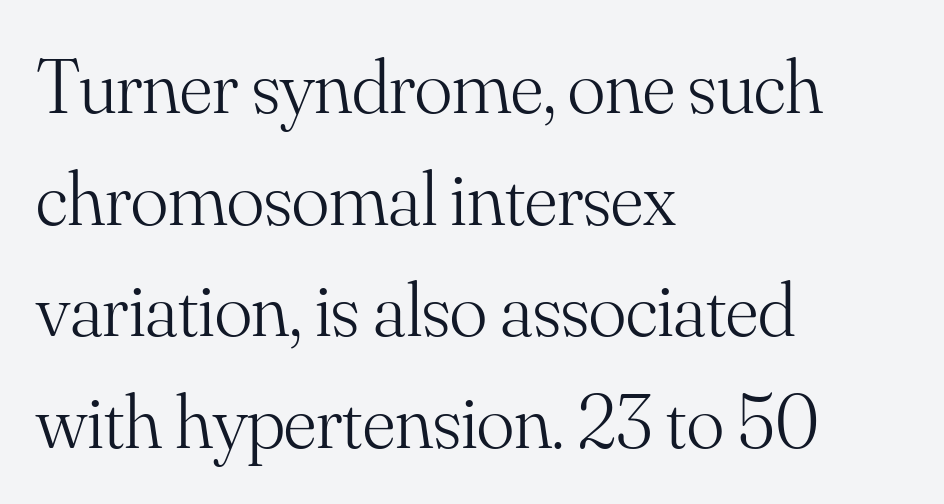
Is this a fixed-width face? No — the glyphs have proportional, varying widths. Leftover space on each line is placed entirely after the last word. No letter is thick-stroked: the sample isn't bold. Spacing between characters is what you'd get straight out of the box. The baseline area is clear. The axis of the letterforms is exactly vertical.
